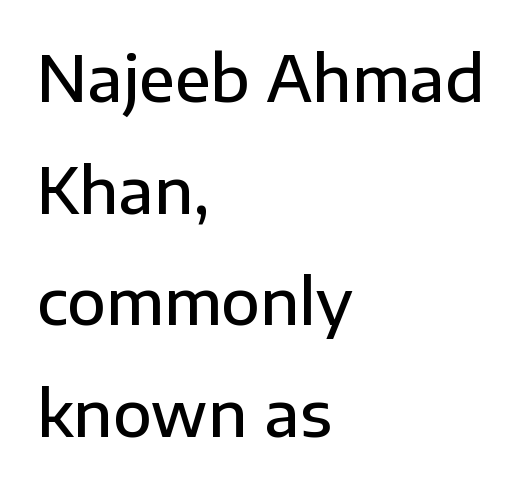
{"serif": "no", "italic": "no", "bold": "semi", "weight": "semibold", "width": "normal", "stroke_contrast": "low", "x_height": "medium", "monospaced": "no", "underline": "no", "align": "left", "line_spacing_ratio": 1.77, "letter_spacing": "normal", "letter_spacing_em": 0.0, "glyph_px": 63}
